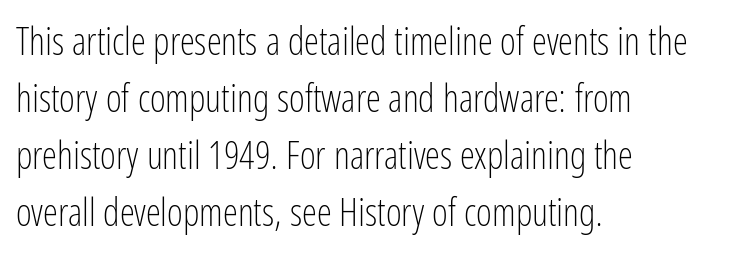
Is the type heavy? It reads as light-to-regular instead. The space between consecutive lines is moderate. Here the designer chose a conventional face with non-uniform glyph widths. Which margin do the lines hug? The left one — the right edge is uneven. Notice how the stems are strictly vertical — no italics here. Unmarked baselines from the first word to the last.
